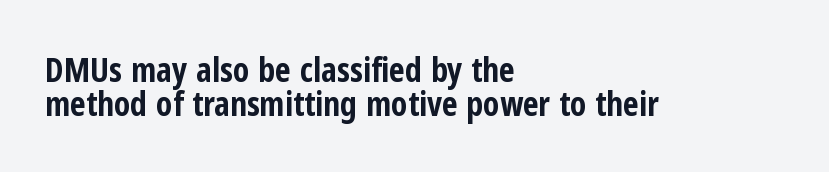
Q: Is the text bold? A: Yes.
Q: Is the text italic (slanted)? A: No, it is upright.
Q: Is the typeface a serif or a sans-serif typeface? A: Sans-serif.
Q: Is the text underlined? A: No.
Q: How is the paragraph aligned? A: Left-aligned.
Q: Is the spacing between letters normal or unusually wide? A: Normal.
Q: Is the spacing between lines tight, normal or loose? A: Tight.
Q: Width (condensed, normal, or wide)? A: Condensed.
Q: Stroke contrast? A: Low.
Q: x-height? A: Medium.
Q: Monospaced? A: No.
